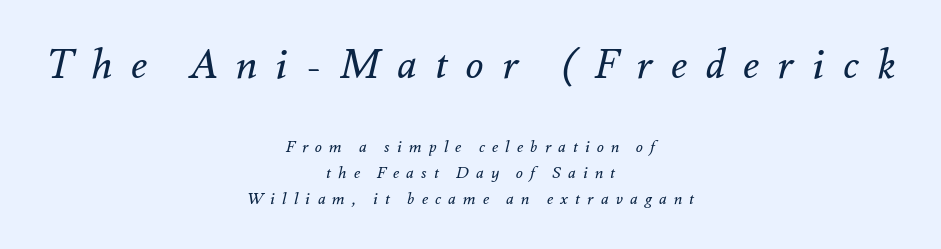
{"italic": "yes", "lean": "right", "slant_degrees": 12, "bold": "no", "weight": "regular", "width": "normal", "stroke_contrast": "medium", "x_height": "small", "monospaced": "no", "underline": "no", "align": "center", "line_spacing": "normal", "line_spacing_ratio": 1.6, "letter_spacing": "wide", "letter_spacing_em": 0.45, "larger_block": "first", "size_ratio": 2.56, "glyph_px": 41}
